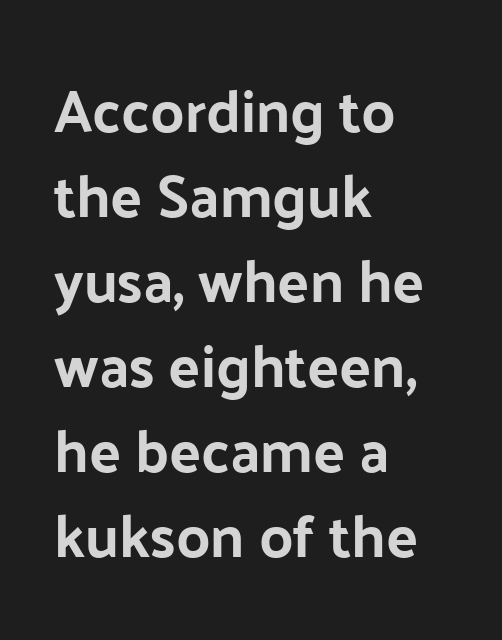
Line starts are locked; line ends wander. Only glyphs here, with clear space below each row. Do the characters align in a grid? No, the font is proportional. The gaps between neighbouring characters are ordinary and unremarkable.
